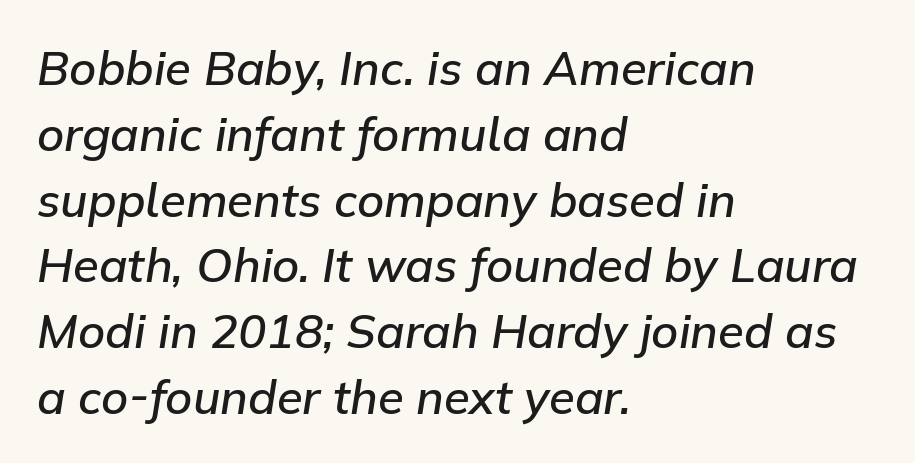
{"italic": "yes", "lean": "right", "slant_degrees": 9, "bold": "semi", "weight": "semibold", "width": "normal", "stroke_contrast": "low", "x_height": "medium", "monospaced": "no", "underline": "no", "align": "left", "line_spacing": "normal", "line_spacing_ratio": 1.4, "letter_spacing": "normal", "letter_spacing_em": 0.0, "glyph_px": 47}
